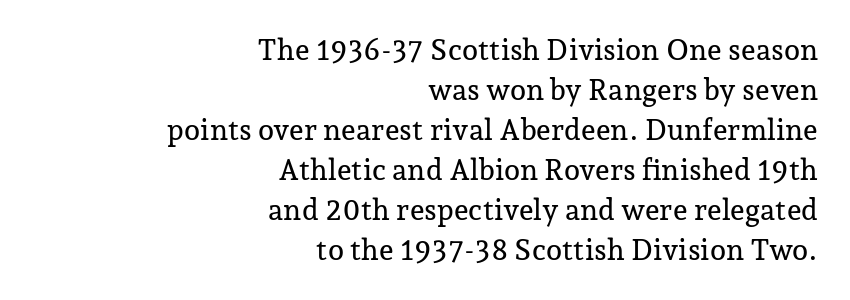
The rendering anchors every line to the right-hand side. Lines of text with bare space underneath. You could not count columns in this text — the font is proportionally spaced. The lines sit at an ordinary, default distance from one another. These lines keep a tight, regular rhythm from letter to letter. This sample uses a serif face.
